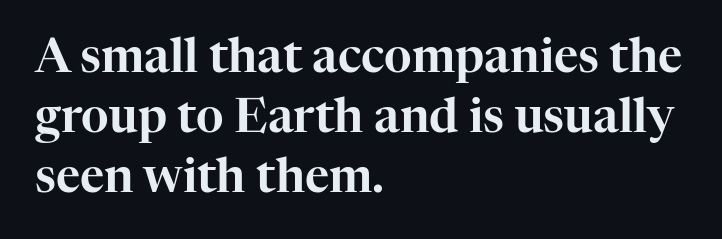
The image shows 47 px serif type, upright; set left-aligned, normal line spacing (1.28x), normal letter spacing, not underlined; high stroke contrast and a medium x-height.
